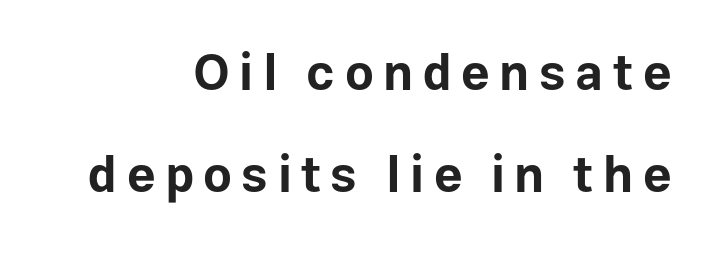
{"serif": "no", "italic": "no", "bold": "yes", "weight": "bold", "width": "normal", "stroke_contrast": "low", "x_height": "medium", "monospaced": "no", "underline": "no", "align": "right", "line_spacing": "loose", "line_spacing_ratio": 2.05, "glyph_px": 50}
